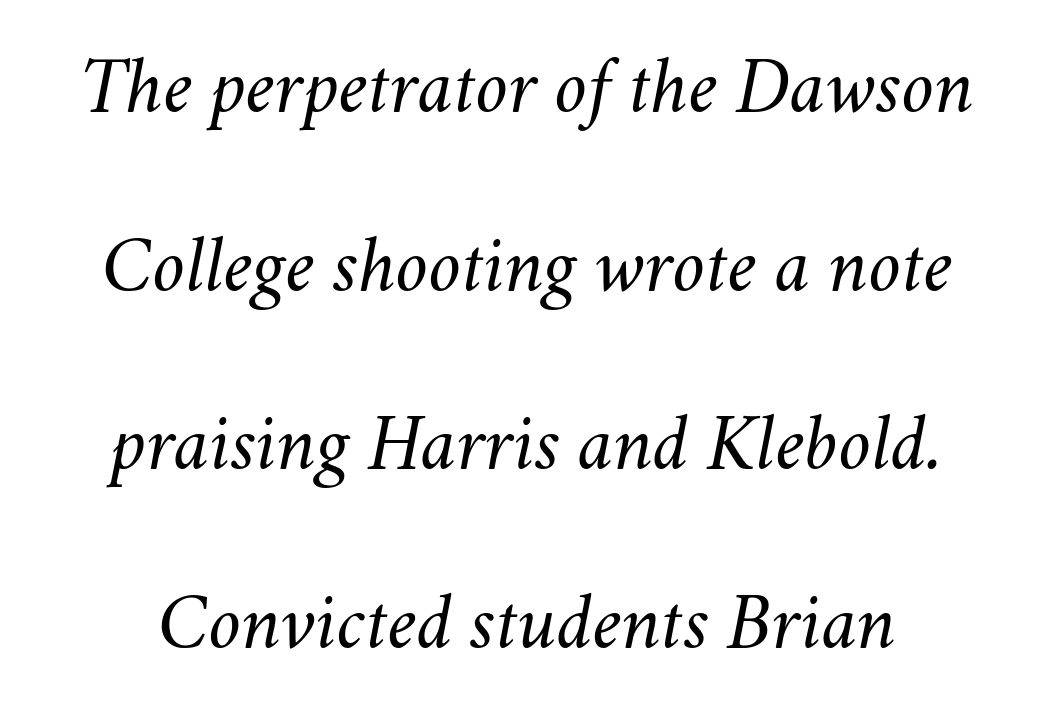
{"italic": "yes", "lean": "right", "slant_degrees": 11, "bold": "no", "weight": "regular", "width": "normal", "stroke_contrast": "medium", "x_height": "small", "monospaced": "no", "underline": "no", "line_spacing": "loose", "line_spacing_ratio": 2.26, "letter_spacing": "normal", "letter_spacing_em": 0.0, "glyph_px": 79}
